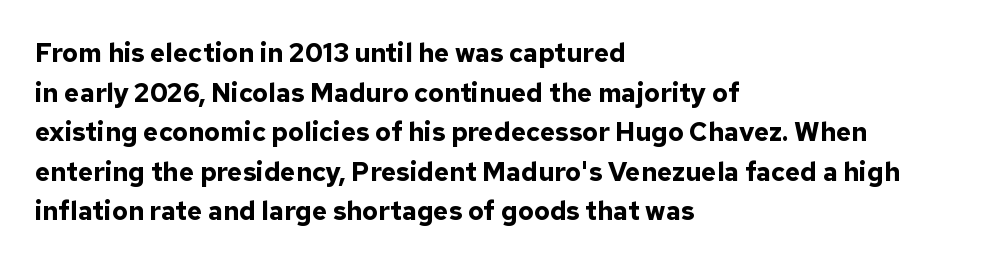
Line spacing here is normal. Words float on clear page, feet unadorned. Each glyph is drawn with heavy, bold strokes. There is no visible air inserted between adjacent glyphs. These lines are set flush left with a ragged right edge. This is roman type, the default non-slanted kind.
